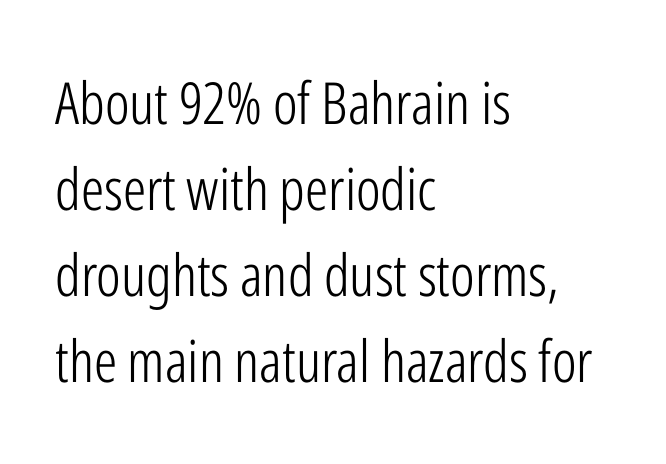
The image shows 58 px light, condensed sans-serif type, upright; set left-aligned, normal line spacing (1.48x), normal letter spacing, not underlined; low stroke contrast and a medium x-height.
